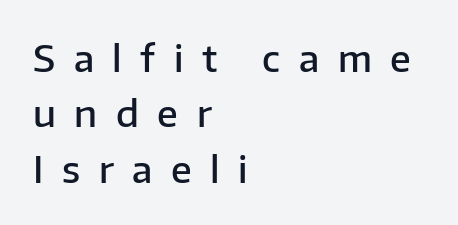
These lines sit exactly where default settings would place them. The type is letterspaced generously, with wide tracking. Character widths vary here, with narrow letters taking less room than wide ones. The space beneath each line is pristine and unruled. Letterform terminals end flat and unadorned throughout the passage. Horizontally, the lines are justified to the leading edge only.
